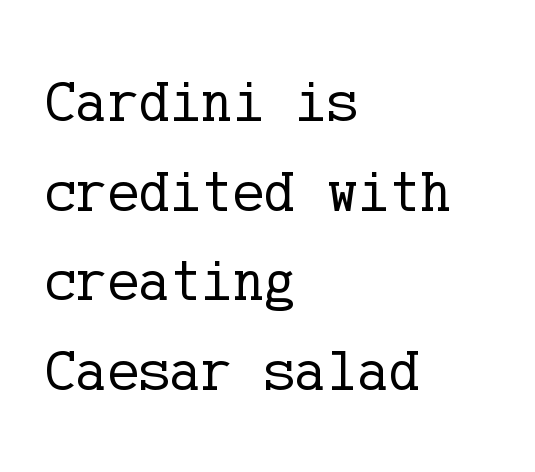
Q: Is the text bold? A: No.
Q: Is the text italic (slanted)? A: No, it is upright.
Q: Is the typeface a serif or a sans-serif typeface? A: Serif.
Q: Is the text underlined? A: No.
Q: How is the paragraph aligned? A: Left-aligned.
Q: Is the spacing between letters normal or unusually wide? A: Normal.
Q: Is the spacing between lines tight, normal or loose? A: Normal.
Q: Width (condensed, normal, or wide)? A: Normal.
Q: Stroke contrast? A: Low.
Q: x-height? A: Medium.
